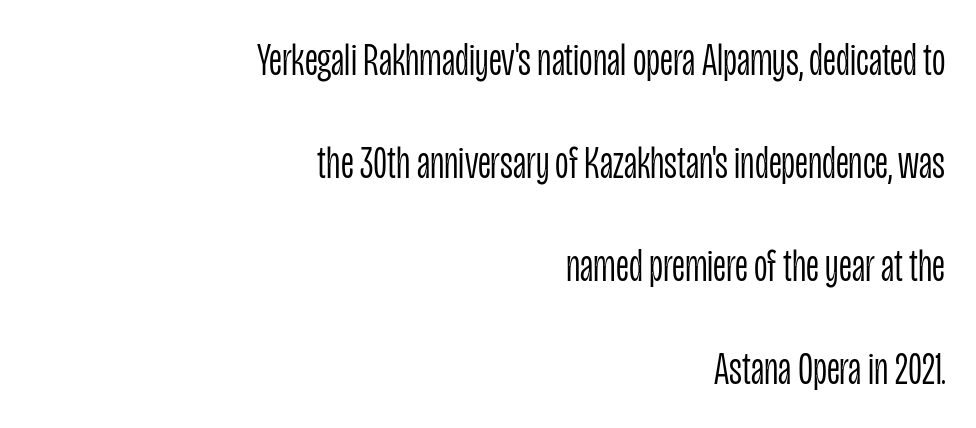
Students, note that the glyphs here touch the page at normal intervals. Loosely led — the rows are spread out. A typesetter would call this proportional, since set widths differ per character. The strip under each line holds only bare page. When letters stand straight like this, we call the style roman or upright. Does the copy run flush right? Yes — the right margin is perfectly even.
